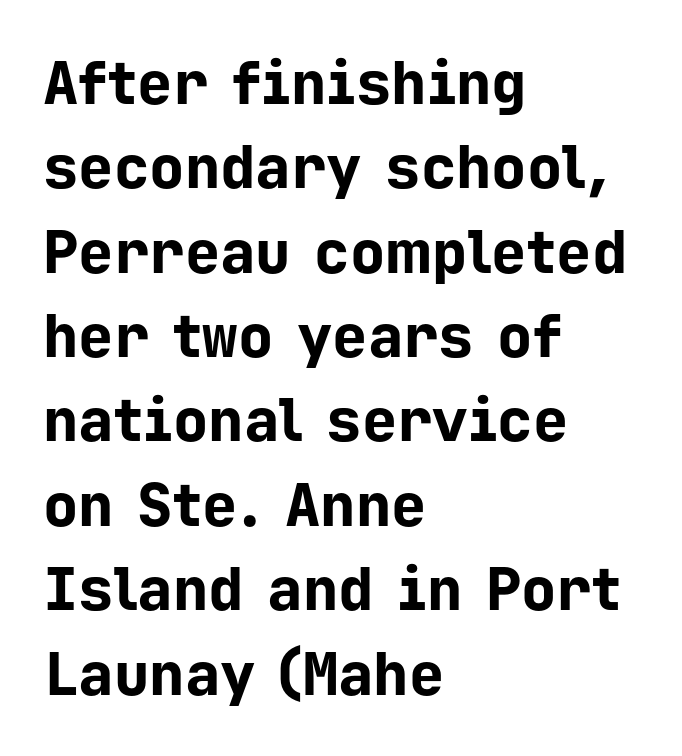
{"serif": "no", "italic": "no", "bold": "yes", "weight": "bold", "width": "normal", "stroke_contrast": "low", "x_height": "medium", "monospaced": "yes", "underline": "no", "align": "left", "line_spacing": "normal", "line_spacing_ratio": 1.43, "letter_spacing": "normal", "letter_spacing_em": 0.0, "glyph_px": 59}
